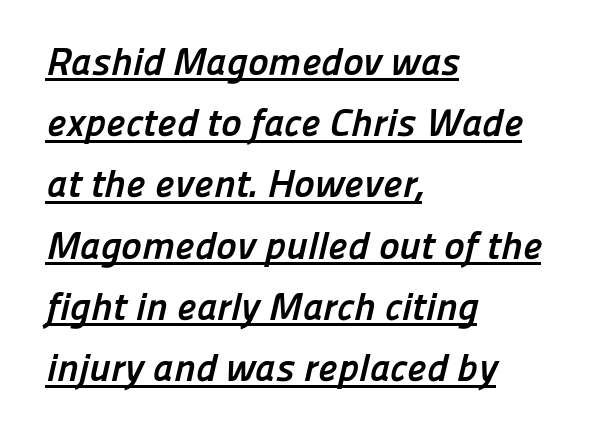
The image shows 39 px semibold sans-serif type; set left-aligned, normal line spacing (1.57x), normal letter spacing, underlined; low stroke contrast and a medium x-height.
